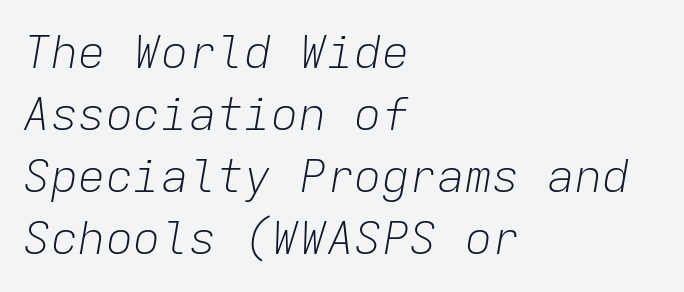
The image shows 46 px light type, italic (leaning right), monospaced; set left-aligned, normal line spacing (1.35x), normal letter spacing, not underlined; low stroke contrast and a medium x-height.
